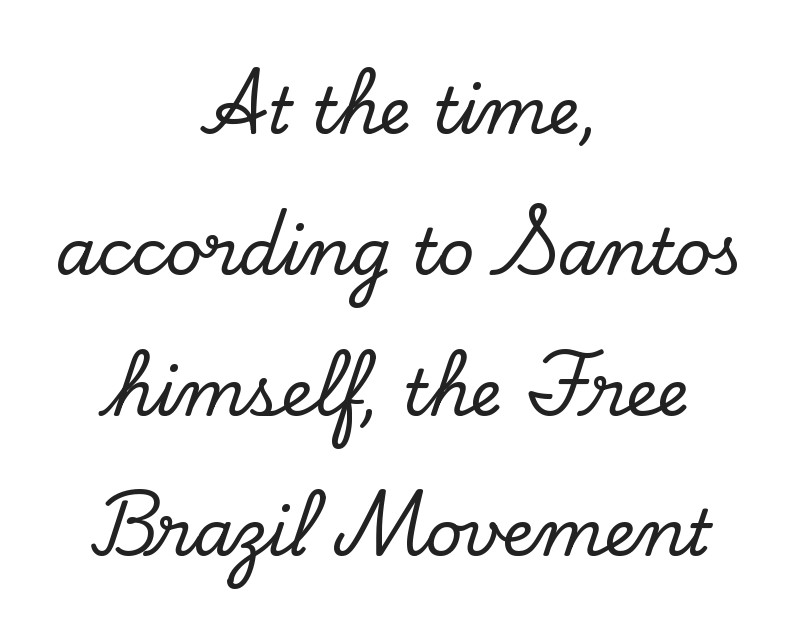
Q: Is the text italic (slanted)? A: Yes.
Q: Is the typeface a serif or a sans-serif typeface? A: Serif.
Q: Is the text underlined? A: No.
Q: How is the paragraph aligned? A: Centered.
Q: Is the spacing between letters normal or unusually wide? A: Normal.
Q: Is the spacing between lines tight, normal or loose? A: Loose.
Q: Width (condensed, normal, or wide)? A: Normal.
Q: Stroke contrast? A: Low.
Q: x-height? A: Small.
Q: Monospaced? A: No.
